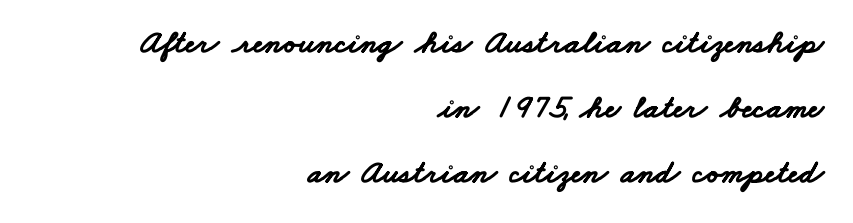
{"serif": "no", "bold": "yes", "weight": "bold", "width": "wide", "stroke_contrast": "low", "x_height": "small", "monospaced": "no", "underline": "no", "align": "right", "line_spacing": "loose", "line_spacing_ratio": 1.97, "letter_spacing": "normal", "letter_spacing_em": 0.0, "glyph_px": 33}
